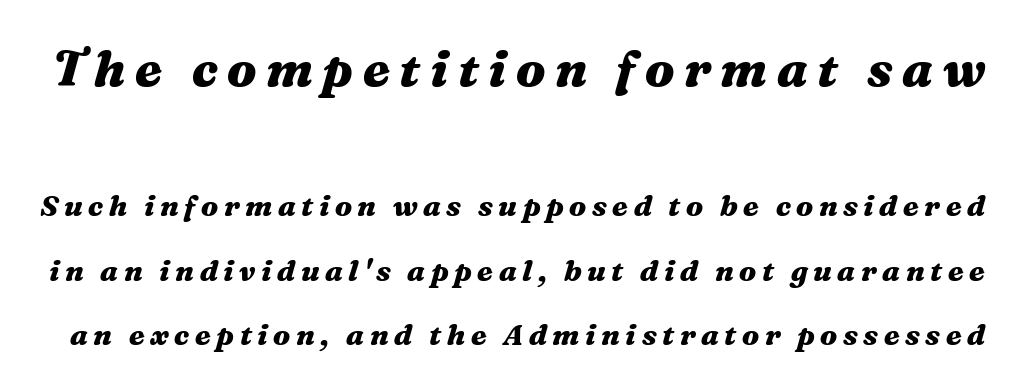
Q: Is the text bold? A: Yes.
Q: Is the text italic (slanted)? A: Yes, it leans right by about 16 degrees.
Q: Is the text underlined? A: No.
Q: Is the spacing between lines tight, normal or loose? A: Loose.
Q: Which block of text is set in a larger size, the first (top) or the second (bottom)? A: The first (top) one.
Q: Width (condensed, normal, or wide)? A: Wide.
Q: Stroke contrast? A: Medium.
Q: x-height? A: Medium.
Q: Monospaced? A: No.
